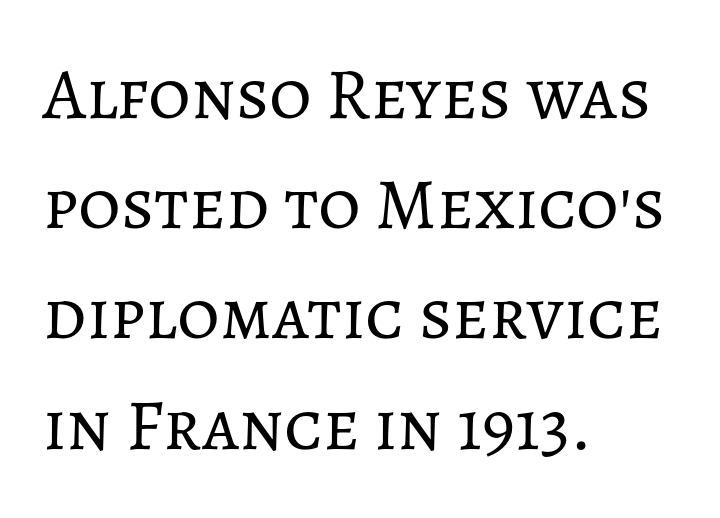
The image shows 73 px regular-weight type, upright; set left-aligned, normal line spacing (1.51x), normal letter spacing, not underlined; low stroke contrast and a medium x-height.
